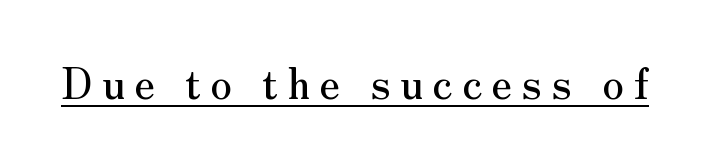
{"serif": "yes", "italic": "no", "width": "normal", "stroke_contrast": "medium", "x_height": "small", "monospaced": "no", "underline": "yes", "letter_spacing": "wide", "letter_spacing_em": 0.21, "glyph_px": 43}
